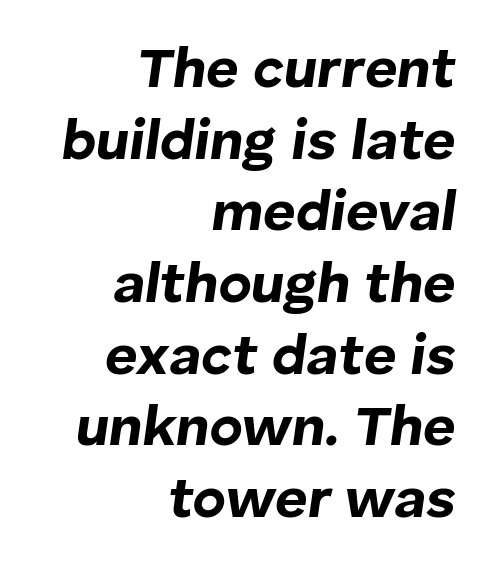
The image shows 56 px bold type, italic (leaning right); set right-aligned, normal line spacing (1.28x), normal letter spacing, not underlined; low stroke contrast and a medium x-height.
